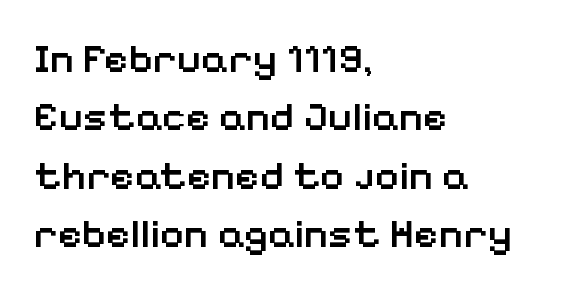
{"serif": "no", "italic": "no", "bold": "semi", "weight": "semibold", "width": "normal", "stroke_contrast": "low", "x_height": "medium", "monospaced": "no", "underline": "no", "align": "left", "line_spacing": "normal", "line_spacing_ratio": 1.39, "letter_spacing": "normal", "letter_spacing_em": 0.0, "glyph_px": 42}
